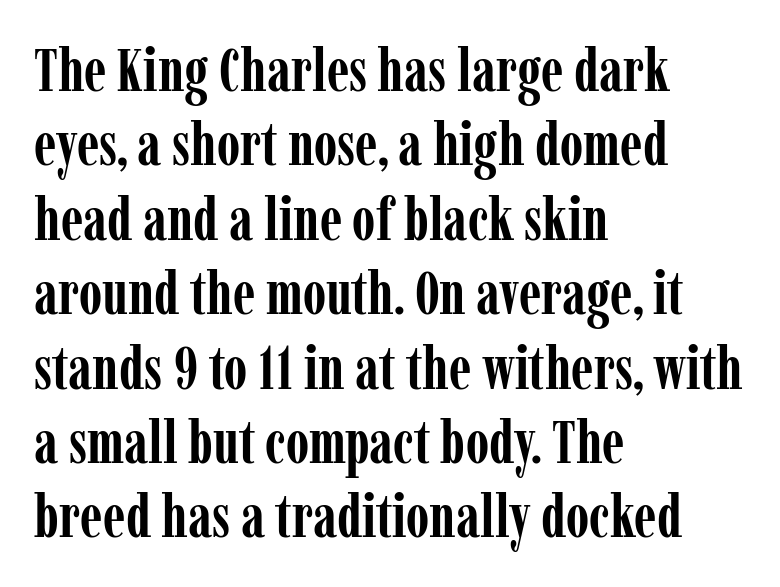
Q: Is the text bold? A: Yes.
Q: Is the text italic (slanted)? A: No, it is upright.
Q: Is the typeface a serif or a sans-serif typeface? A: Serif.
Q: Is the text underlined? A: No.
Q: How is the paragraph aligned? A: Left-aligned.
Q: Is the spacing between letters normal or unusually wide? A: Normal.
Q: Width (condensed, normal, or wide)? A: Condensed.
Q: Stroke contrast? A: Low.
Q: x-height? A: Medium.
Q: Monospaced? A: No.
